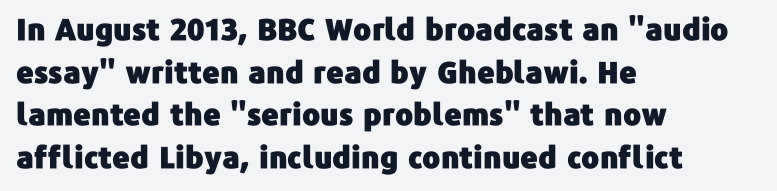
Q: Is the text italic (slanted)? A: No, it is upright.
Q: Is the typeface a serif or a sans-serif typeface? A: Sans-serif.
Q: Is the text underlined? A: No.
Q: How is the paragraph aligned? A: Left-aligned.
Q: Is the spacing between letters normal or unusually wide? A: Normal.
Q: Is the spacing between lines tight, normal or loose? A: Normal.
Q: Width (condensed, normal, or wide)? A: Normal.
Q: Stroke contrast? A: Low.
Q: x-height? A: Medium.
Q: Monospaced? A: No.
